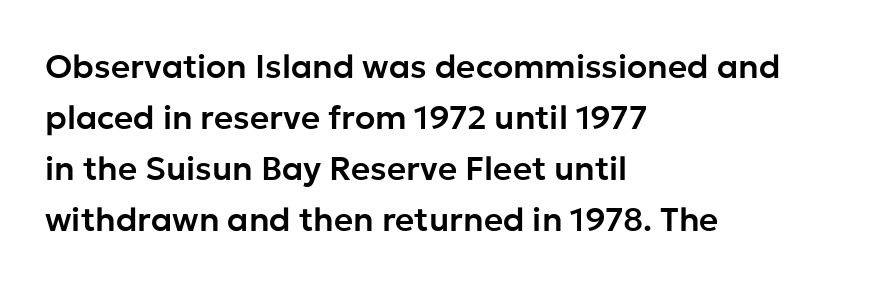
Q: Is the text italic (slanted)? A: No, it is upright.
Q: Is the typeface a serif or a sans-serif typeface? A: Sans-serif.
Q: Is the text underlined? A: No.
Q: How is the paragraph aligned? A: Left-aligned.
Q: Is the spacing between letters normal or unusually wide? A: Normal.
Q: Is the spacing between lines tight, normal or loose? A: Normal.
Q: Width (condensed, normal, or wide)? A: Normal.
Q: Stroke contrast? A: Low.
Q: x-height? A: Medium.
Q: Monospaced? A: No.
